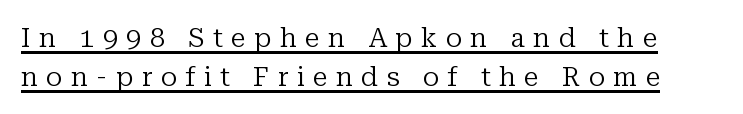
The image shows 27 px text type, upright; set normal line spacing (1.43x), unusually wide letter spacing (+0.31 em), underlined.
